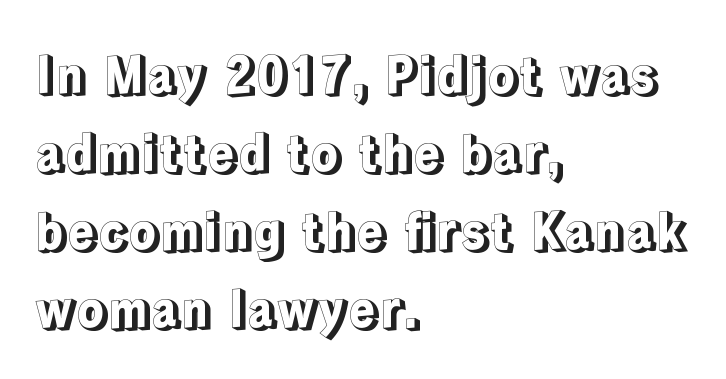
Q: Is the text italic (slanted)? A: No, it is upright.
Q: Is the text underlined? A: No.
Q: How is the paragraph aligned? A: Left-aligned.
Q: Is the spacing between letters normal or unusually wide? A: Normal.
Q: Is the spacing between lines tight, normal or loose? A: Normal.
Q: Width (condensed, normal, or wide)? A: Normal.
Q: x-height? A: Medium.
Q: Monospaced? A: No.
